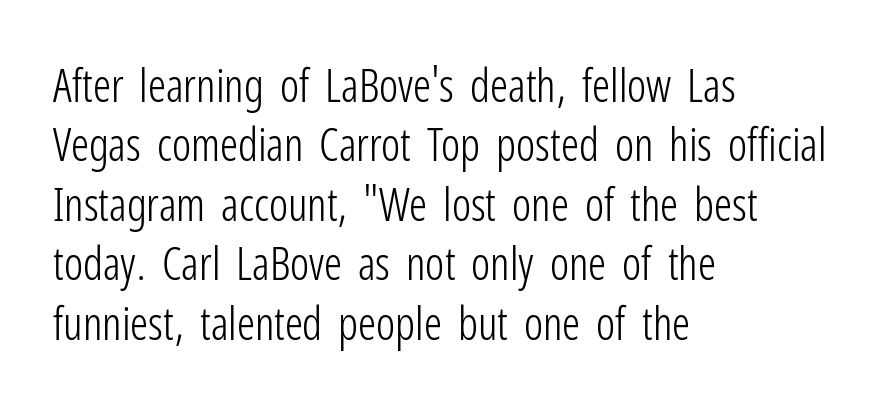
{"serif": "no", "italic": "no", "bold": "no", "weight": "light", "width": "condensed", "stroke_contrast": "low", "x_height": "medium", "monospaced": "no", "underline": "no", "align": "left", "line_spacing": "normal", "line_spacing_ratio": 1.32, "letter_spacing": "normal", "letter_spacing_em": 0.0, "glyph_px": 45}
